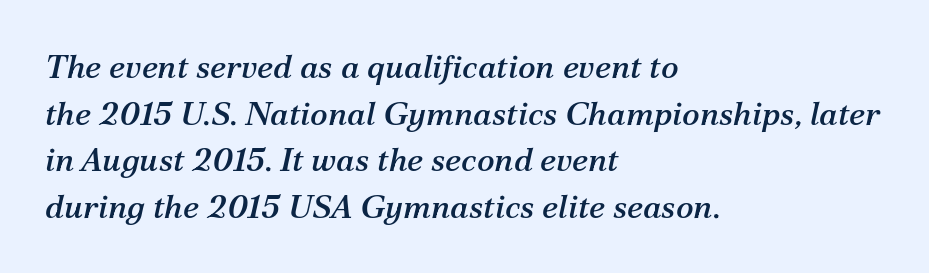
If you measured baseline to baseline, you'd find a middling distance. The letters sit at their default tracking, neither squeezed nor spread. The ragged edge is on the right, which tells us the setting is flush left. These lines are composed in type with serifs. Tall strokes in this sample are angled rather than plumb.
